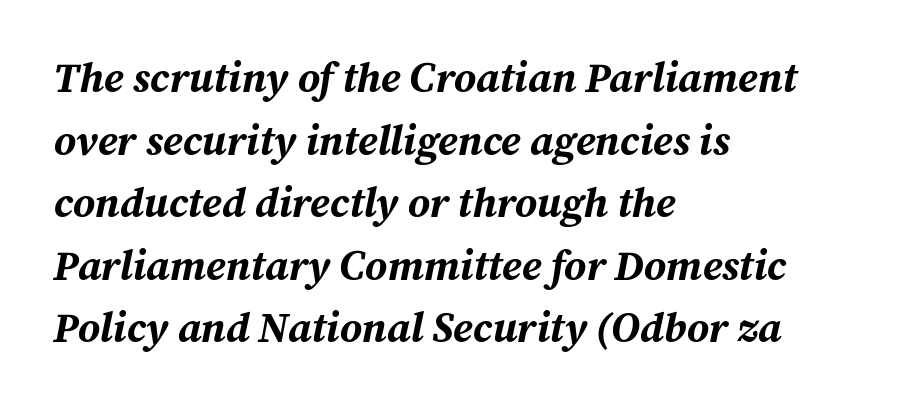
The image shows 42 px bold type, italic (leaning right); set left-aligned, normal line spacing (1.49x), normal letter spacing, not underlined; medium stroke contrast and a medium x-height.
